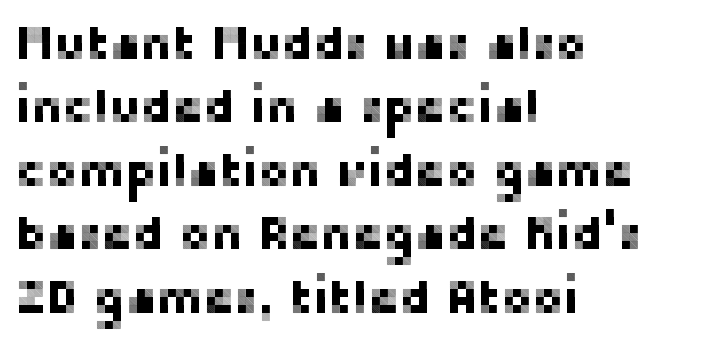
Q: Is the text italic (slanted)? A: No, it is upright.
Q: Is the typeface a serif or a sans-serif typeface? A: Sans-serif.
Q: Is the text underlined? A: No.
Q: How is the paragraph aligned? A: Left-aligned.
Q: Is the spacing between letters normal or unusually wide? A: Normal.
Q: Is the spacing between lines tight, normal or loose? A: Normal.
Q: Width (condensed, normal, or wide)? A: Normal.
Q: Stroke contrast? A: Low.
Q: x-height? A: Medium.
Q: Monospaced? A: No.
